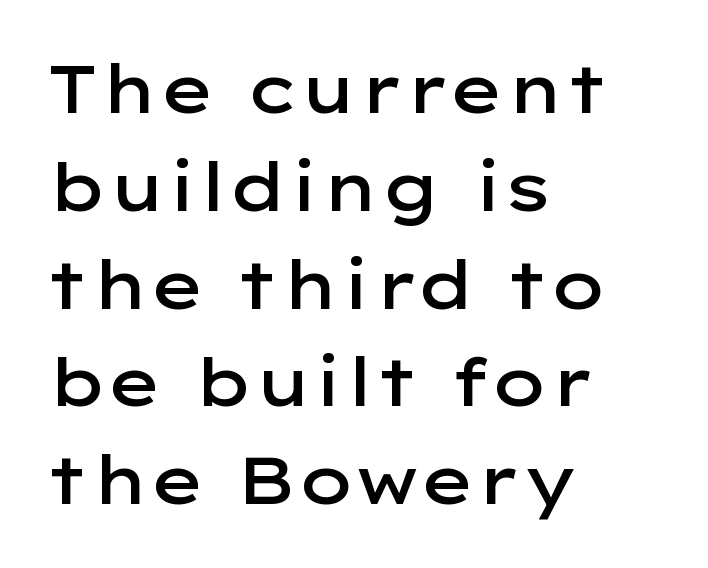
{"serif": "no", "italic": "no", "bold": "semi", "weight": "semibold", "width": "wide", "stroke_contrast": "low", "x_height": "medium", "monospaced": "no", "underline": "no", "align": "left", "line_spacing": "normal", "line_spacing_ratio": 1.46, "letter_spacing": "normal", "letter_spacing_em": 0.0, "glyph_px": 67}
